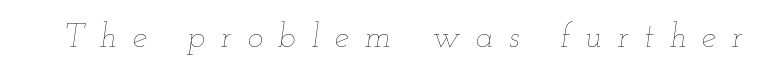
The letters are spread apart with noticeably loose tracking. The baseline area is clear. Posture: slanted. Nothing heavy about these letters — not bold at all. Note the varied advance widths — an 'i' is clearly narrower than an 'm'.
